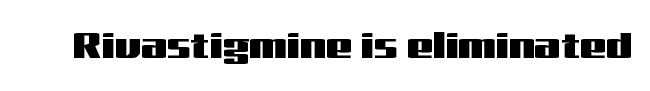
The image shows 37 px wide sans-serif type, upright; set normal letter spacing, not underlined; medium stroke contrast and a medium x-height.
